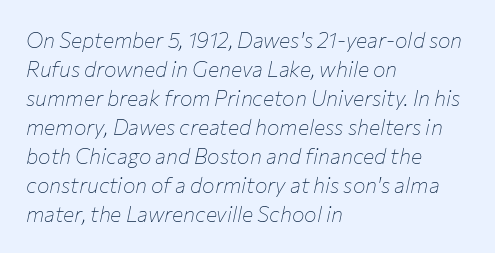
The space between consecutive lines is moderate. The space directly below the letters is spotless. The lettering tilts uniformly, giving the passage an italic look. Spacing between characters is what you'd get straight out of the box.
